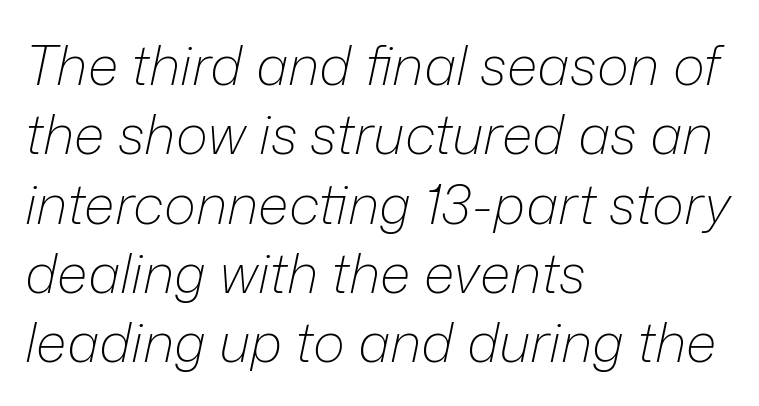
Q: Is the text bold? A: No.
Q: Is the text italic (slanted)? A: Yes, it leans right by about 12 degrees.
Q: Is the text underlined? A: No.
Q: How is the paragraph aligned? A: Left-aligned.
Q: Is the spacing between letters normal or unusually wide? A: Normal.
Q: Is the spacing between lines tight, normal or loose? A: Normal.
Q: Width (condensed, normal, or wide)? A: Normal.
Q: Stroke contrast? A: Low.
Q: x-height? A: Medium.
Q: Monospaced? A: No.
